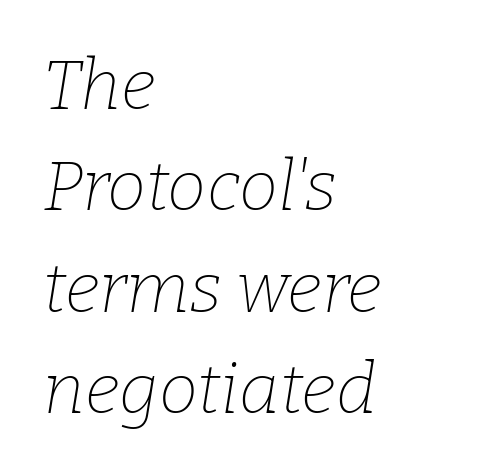
The image shows 70 px thin serif type, italic (leaning right); set left-aligned, normal line spacing (1.45x), normal letter spacing, not underlined; low stroke contrast and a medium x-height.
